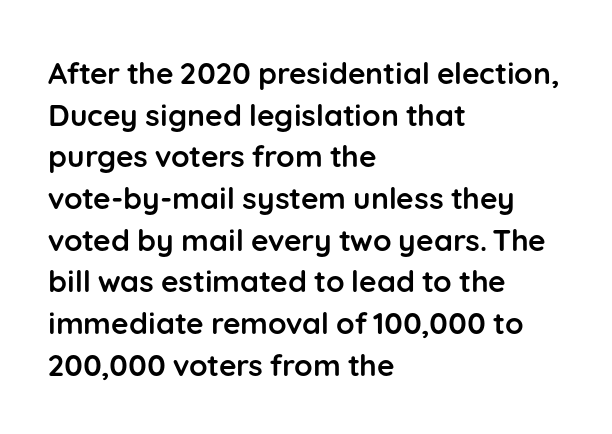
Think of a printed novel: that variable character pitch is what you see here. The typeface chosen for these lines omits serifs. This is roman type, the default non-slanted kind. The space directly below the letters is spotless. These lines stack with their left ends in a neat column. Horizontal bands of white between lines are of average thickness.
